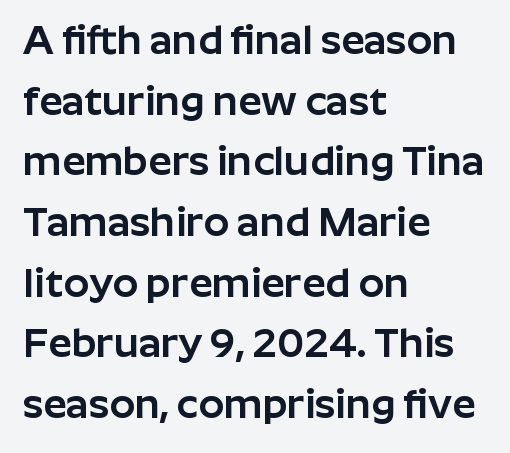
The image shows 41 px sans-serif type, upright; set left-aligned, normal line spacing (1.48x), normal letter spacing, not underlined; low stroke contrast and a medium x-height.
